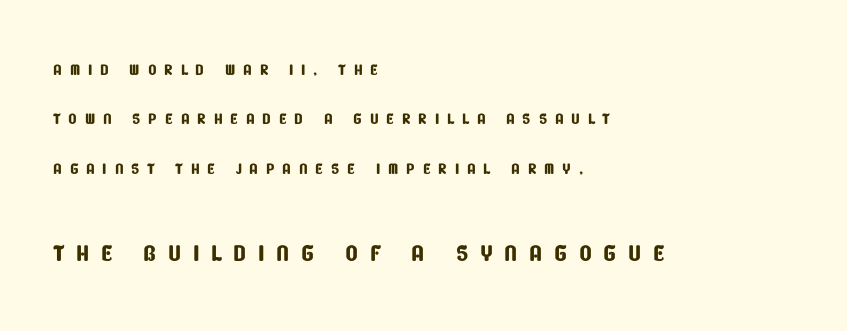
Q: Is the typeface a serif or a sans-serif typeface? A: Sans-serif.
Q: Is the text underlined? A: No.
Q: How is the paragraph aligned? A: Left-aligned.
Q: Is the spacing between letters normal or unusually wide? A: Unusually wide.
Q: Is the spacing between lines tight, normal or loose? A: Loose.
Q: Which block of text is set in a larger size, the first (top) or the second (bottom)? A: The second (bottom) one.
Q: Width (condensed, normal, or wide)? A: Condensed.
Q: Stroke contrast? A: Low.
Q: x-height? A: Large.
Q: Monospaced? A: No.
